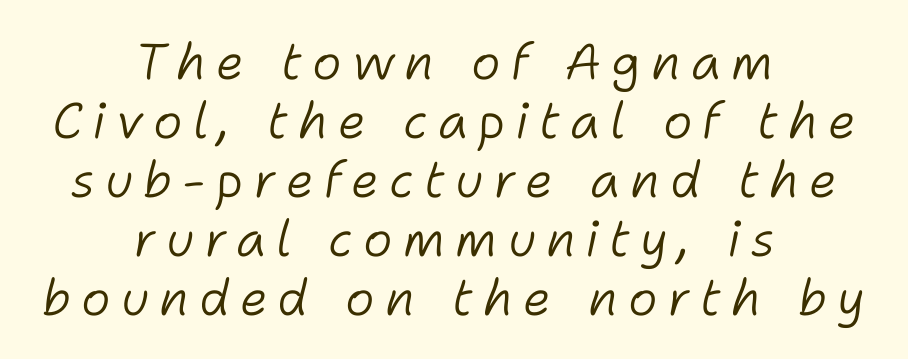
The image shows 50 px light type, italic (leaning right); set centered, line spacing 1.18x, unusually wide letter spacing (+0.2 em), not underlined; low stroke contrast and a medium x-height.
